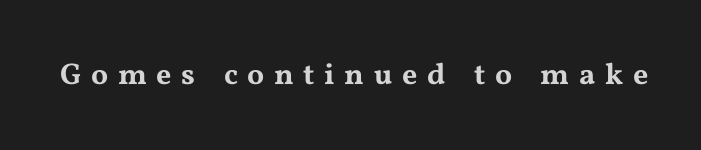
{"serif": "yes", "italic": "no", "width": "wide", "stroke_contrast": "medium", "x_height": "medium", "monospaced": "no", "underline": "no", "letter_spacing": "wide", "letter_spacing_em": 0.32, "glyph_px": 30}
